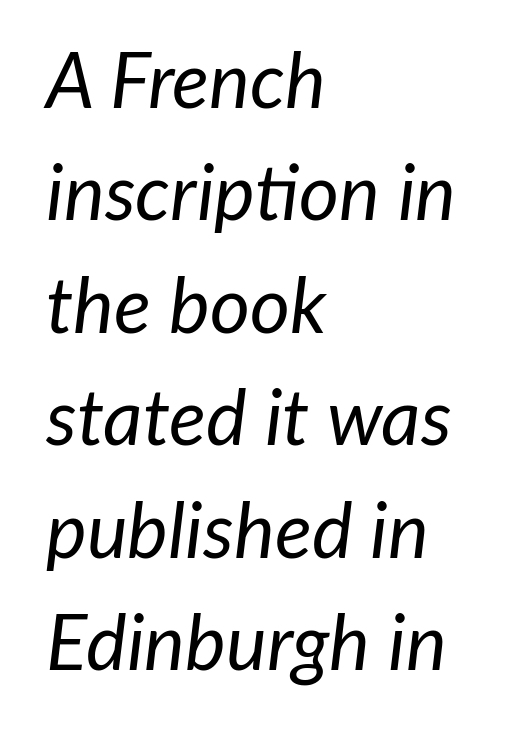
Vertical spacing — default. The passage is arranged the way most books set body copy — flush left. A typesetter would call this proportional, since set widths differ per character. Check under the words: just untouched page.
